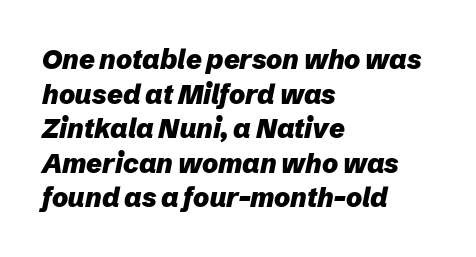
{"italic": "yes", "lean": "right", "slant_degrees": 12, "bold": "yes", "underline": "no", "align": "left", "line_spacing": "normal", "line_spacing_ratio": 1.28, "letter_spacing": "normal", "letter_spacing_em": 0.0, "glyph_px": 27}
